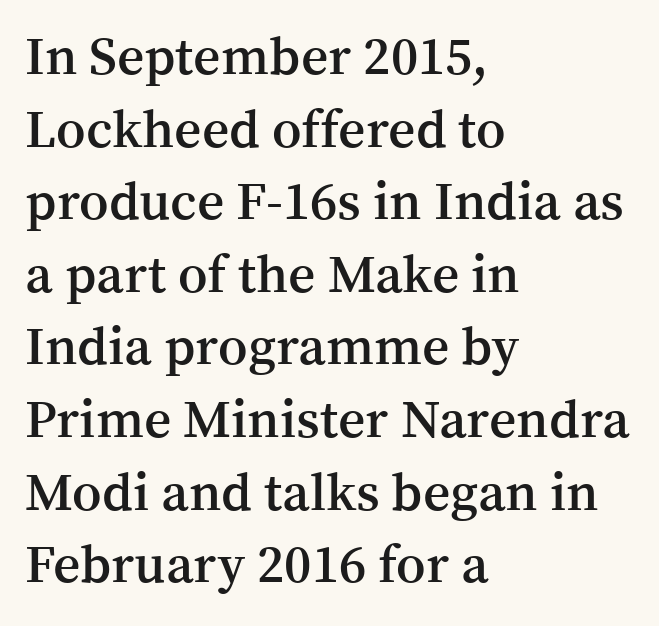
Q: Is the text bold? A: Semi-bold.
Q: Is the text italic (slanted)? A: No, it is upright.
Q: Is the typeface a serif or a sans-serif typeface? A: Serif.
Q: Is the text underlined? A: No.
Q: How is the paragraph aligned? A: Left-aligned.
Q: Is the spacing between letters normal or unusually wide? A: Normal.
Q: Is the spacing between lines tight, normal or loose? A: Normal.
Q: Width (condensed, normal, or wide)? A: Normal.
Q: Stroke contrast? A: Medium.
Q: x-height? A: Medium.
Q: Monospaced? A: No.
